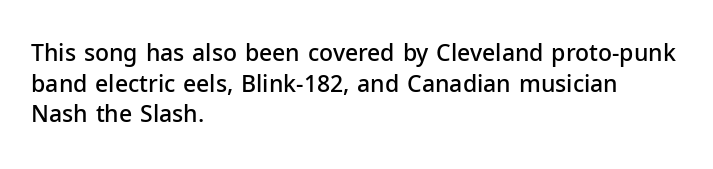
{"italic": "no", "bold": "semi", "underline": "no", "align": "left", "line_spacing": "normal", "line_spacing_ratio": 1.33, "letter_spacing": "normal", "letter_spacing_em": 0.0, "glyph_px": 23}
